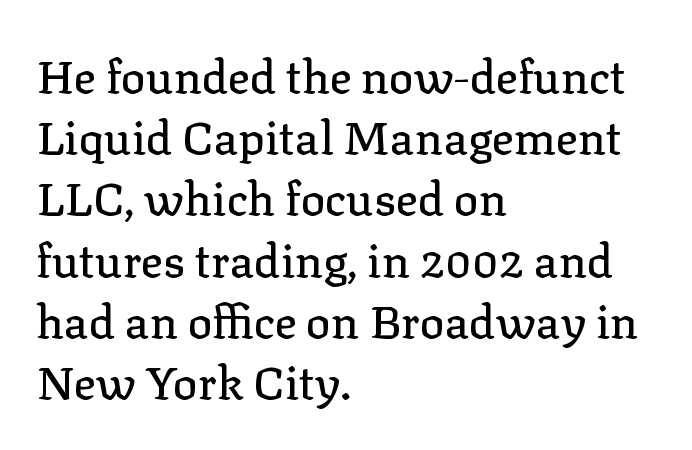
Q: Is the text italic (slanted)? A: No, it is upright.
Q: Is the typeface a serif or a sans-serif typeface? A: Serif.
Q: Is the text underlined? A: No.
Q: How is the paragraph aligned? A: Left-aligned.
Q: Is the spacing between letters normal or unusually wide? A: Normal.
Q: Is the spacing between lines tight, normal or loose? A: Normal.
Q: Width (condensed, normal, or wide)? A: Normal.
Q: Stroke contrast? A: Low.
Q: x-height? A: Medium.
Q: Monospaced? A: No.
